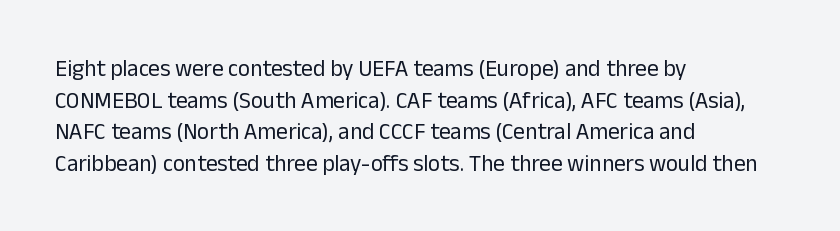
The image shows 23 px text type, upright; set left-aligned, normal line spacing (1.37x), normal letter spacing, not underlined.
